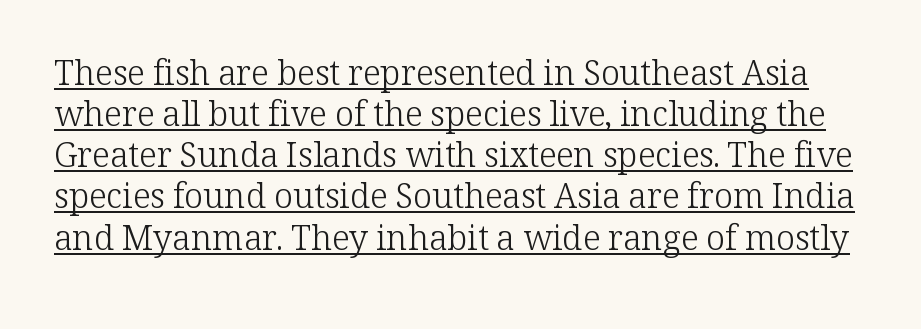
{"serif": "yes", "italic": "no", "bold": "no", "weight": "light", "width": "normal", "stroke_contrast": "low", "x_height": "medium", "monospaced": "no", "underline": "yes", "line_spacing_ratio": 1.21, "letter_spacing": "normal", "letter_spacing_em": 0.0, "glyph_px": 34}
